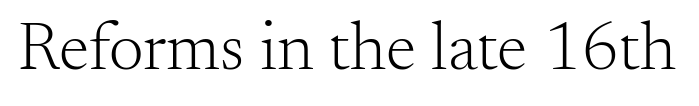
The image shows 69 px light serif type, upright; set normal letter spacing, not underlined; medium stroke contrast and a small x-height.
